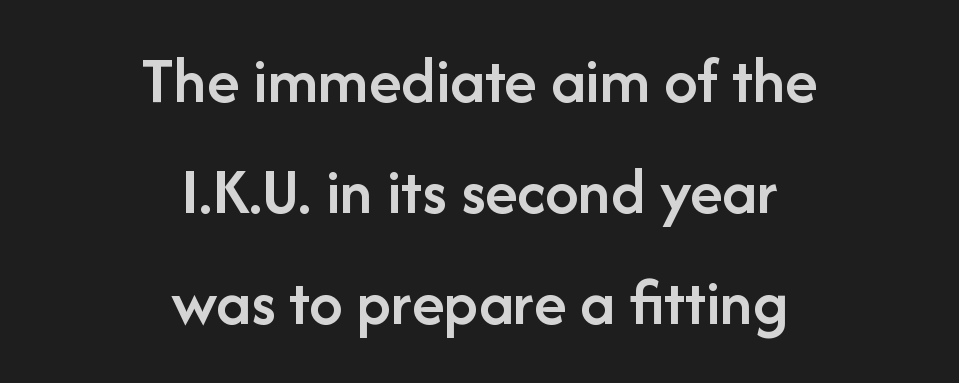
{"serif": "no", "italic": "no", "bold": "semi", "weight": "semibold", "width": "normal", "stroke_contrast": "low", "x_height": "medium", "monospaced": "no", "underline": "no", "align": "center", "line_spacing": "normal", "line_spacing_ratio": 1.66, "letter_spacing": "normal", "letter_spacing_em": 0.0, "glyph_px": 67}
